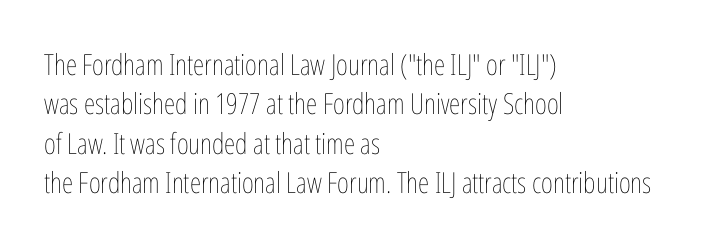
Does the lettering tilt? It doesn't — this is upright. You could not count columns in this text — the font is proportionally spaced. Weight: in the light-to-regular range. The vertical gap from one line to the next is medium. Beneath every word, the page is bare. Horizontal alignment here is leftward, the default for most running prose.
